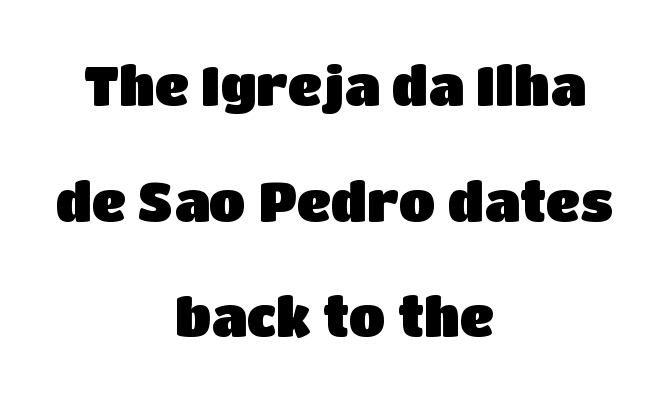
The image shows 54 px sans-serif type, upright; set centered, loose line spacing (2.14x), normal letter spacing, not underlined; low stroke contrast and a large x-height.
